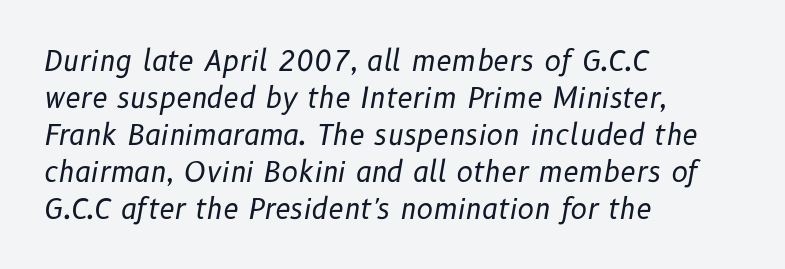
These lines are set flush left with a ragged right edge. Each new line begins a customary step beneath the previous one. The characters are drawn with everyday or finer stroke widths. You could not count columns in this text — the font is proportionally spaced. Would a proofreader flag this as italicized? Yes.
